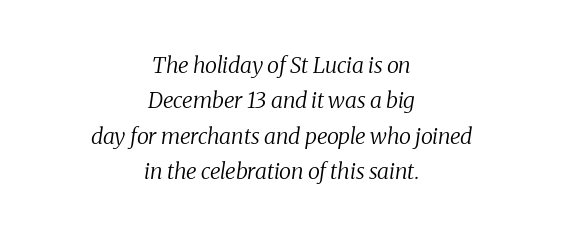
The image shows 22 px text type, italic (leaning right); set centered, normal line spacing (1.61x), normal letter spacing, not underlined.
